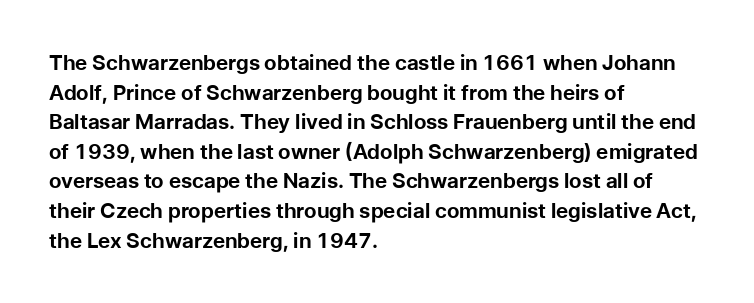
{"italic": "no", "bold": "yes", "underline": "no", "align": "left", "line_spacing": "normal", "line_spacing_ratio": 1.41, "letter_spacing": "normal", "letter_spacing_em": 0.0, "glyph_px": 21}
